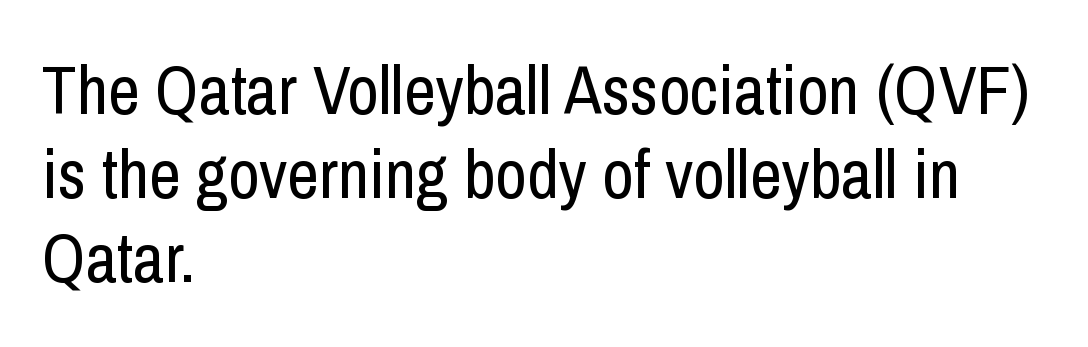
Q: Is the text bold? A: No.
Q: Is the text italic (slanted)? A: No, it is upright.
Q: Is the typeface a serif or a sans-serif typeface? A: Sans-serif.
Q: Is the text underlined? A: No.
Q: How is the paragraph aligned? A: Left-aligned.
Q: Is the spacing between letters normal or unusually wide? A: Normal.
Q: Width (condensed, normal, or wide)? A: Condensed.
Q: Stroke contrast? A: Low.
Q: x-height? A: Medium.
Q: Monospaced? A: No.
